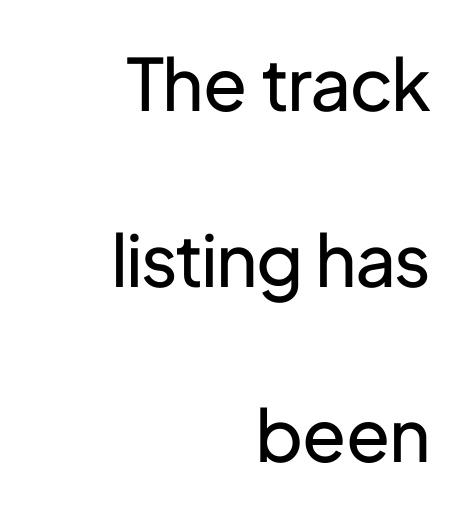
If you drew a line through each stem, it would be perfectly vertical. Classification — sans serif. Proportional: the letters do not fall into vertical columns. Compared with typical paragraphs, the rows here are farther apart. Stroke thickness stays within the range of a standard reading face or lighter. The line texture is even and compact thanks to regular tracking.
